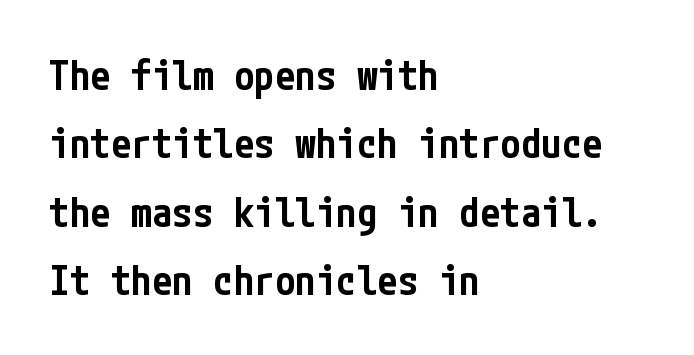
The image shows 41 px semibold, condensed sans-serif type, upright; set left-aligned, normal line spacing (1.67x), normal letter spacing, not underlined; low stroke contrast and a medium x-height.
